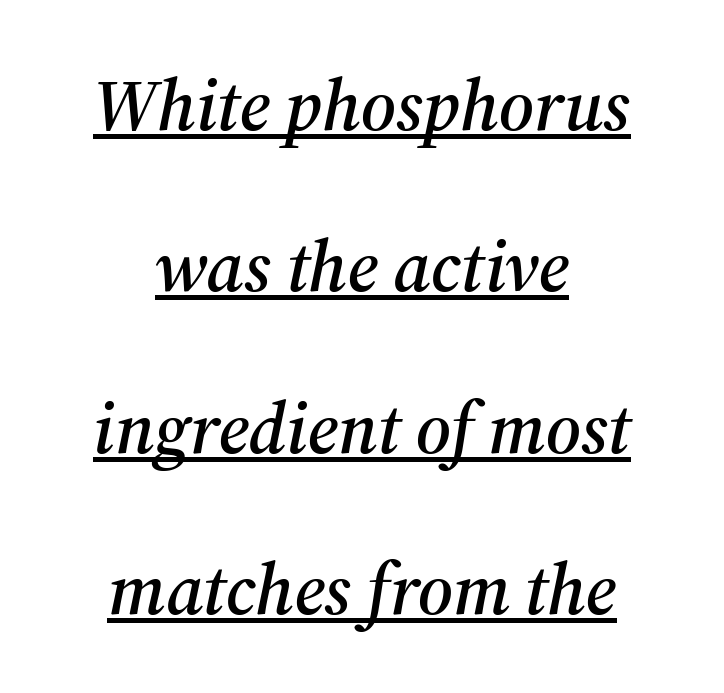
{"serif": "yes", "italic": "yes", "lean": "right", "slant_degrees": 12, "width": "normal", "stroke_contrast": "medium", "x_height": "medium", "monospaced": "no", "underline": "yes", "align": "center", "line_spacing": "loose", "line_spacing_ratio": 2.21, "letter_spacing": "normal", "letter_spacing_em": 0.0, "glyph_px": 73}
